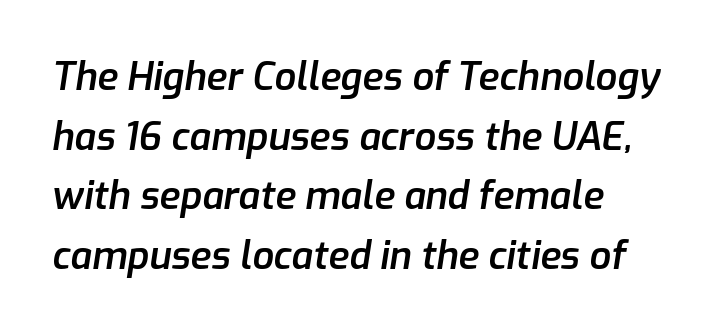
The image shows 38 px semibold type, italic (leaning right); set normal line spacing (1.57x), normal letter spacing, not underlined; low stroke contrast and a medium x-height.
